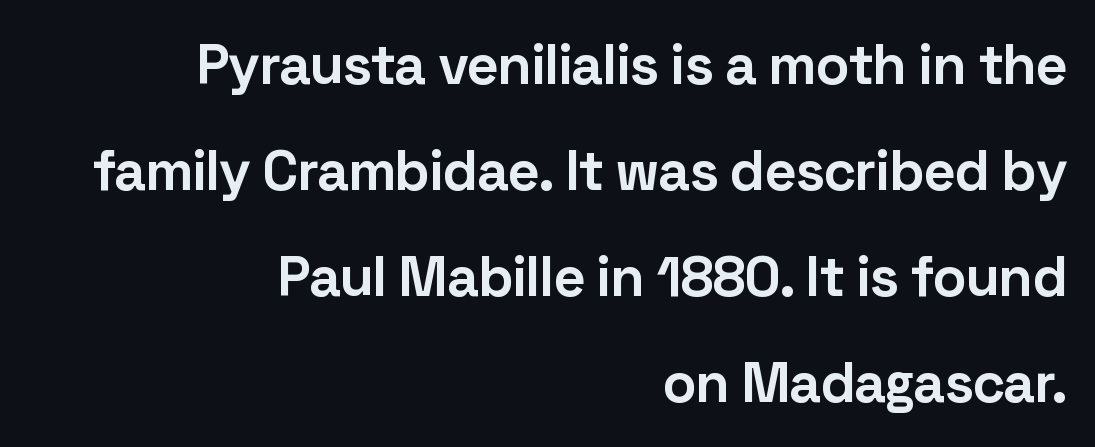
Q: Is the text bold? A: Yes.
Q: Is the text italic (slanted)? A: No, it is upright.
Q: Is the typeface a serif or a sans-serif typeface? A: Sans-serif.
Q: Is the text underlined? A: No.
Q: How is the paragraph aligned? A: Right-aligned.
Q: Is the spacing between letters normal or unusually wide? A: Normal.
Q: Width (condensed, normal, or wide)? A: Normal.
Q: Stroke contrast? A: Low.
Q: x-height? A: Medium.
Q: Monospaced? A: No.
